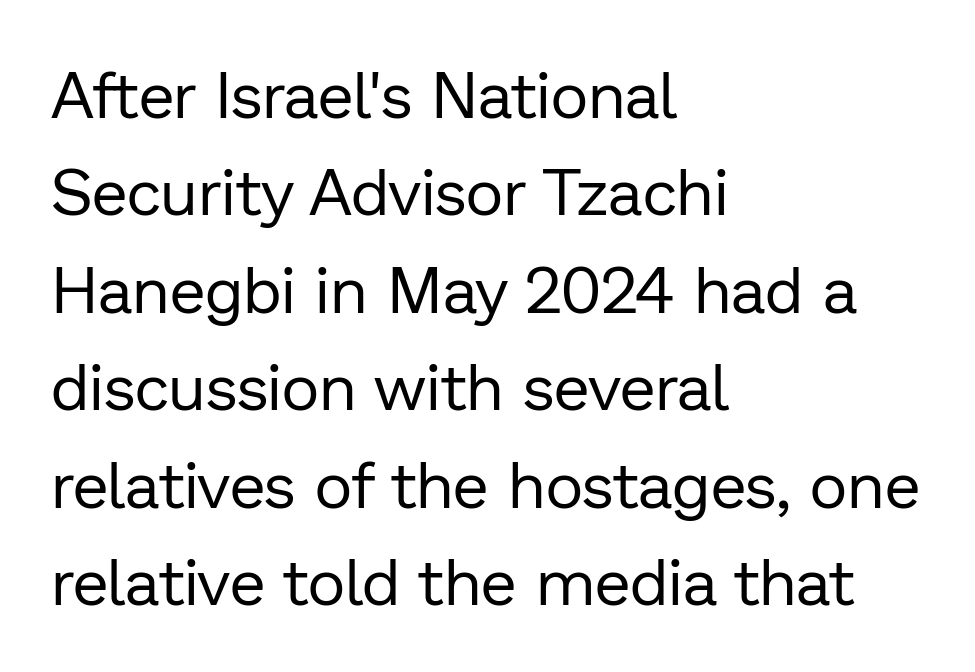
{"serif": "no", "italic": "no", "bold": "no", "weight": "regular", "width": "normal", "stroke_contrast": "low", "x_height": "medium", "monospaced": "no", "underline": "no", "align": "left", "line_spacing": "normal", "line_spacing_ratio": 1.5, "letter_spacing": "normal", "letter_spacing_em": 0.0, "glyph_px": 65}
